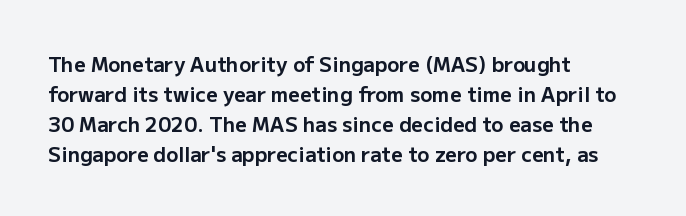
Q: Is the text bold? A: Yes.
Q: Is the text italic (slanted)? A: No, it is upright.
Q: Is the text underlined? A: No.
Q: How is the paragraph aligned? A: Left-aligned.
Q: Is the spacing between letters normal or unusually wide? A: Normal.
Q: Is the spacing between lines tight, normal or loose? A: Normal.
